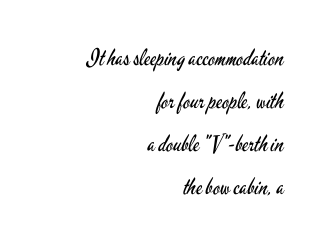
The image shows 23 px text type; set right-aligned, line spacing 1.87x, normal letter spacing, not underlined.
